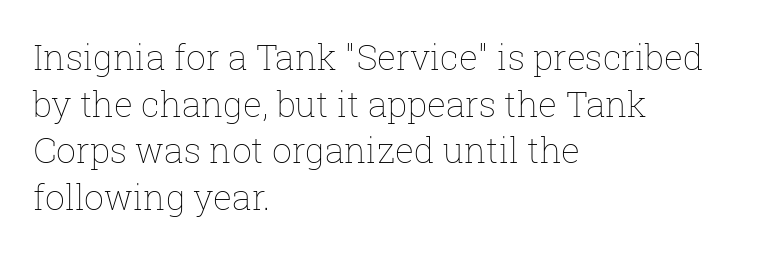
A typesetter would call this proportional, since set widths differ per character. Lines of text with bare space underneath. The rendering keeps characters at their native spacing. Do the letters lean? They stand straight. The characters are drawn with everyday or finer stroke widths.
